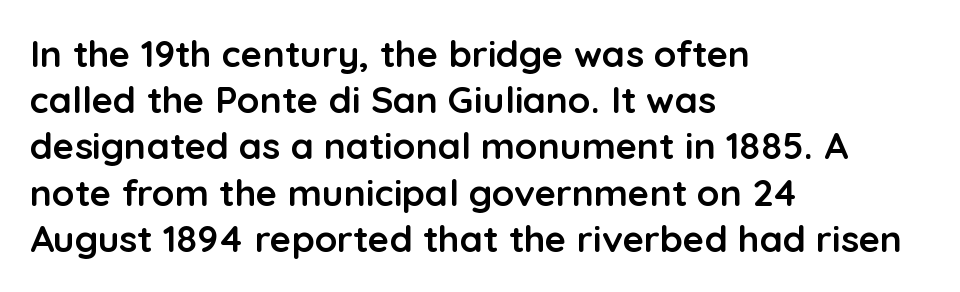
The image shows 37 px semibold sans-serif type, upright; set left-aligned, normal line spacing (1.25x), normal letter spacing, not underlined; low stroke contrast and a medium x-height.
